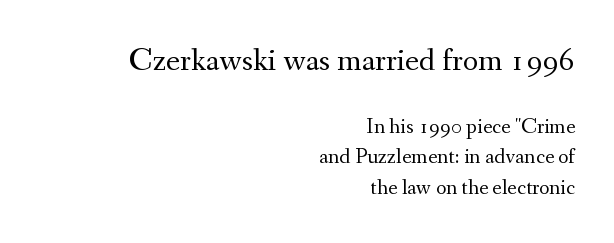
Each word holds together tightly as a unit, with standard inter-letter gaps. Type size steps down from the first block to the second. The space beneath each line is pristine and unruled. The typography opts for an upright posture over an oblique one. Line spacing here is normal. A typesetter would label this face a serif.
